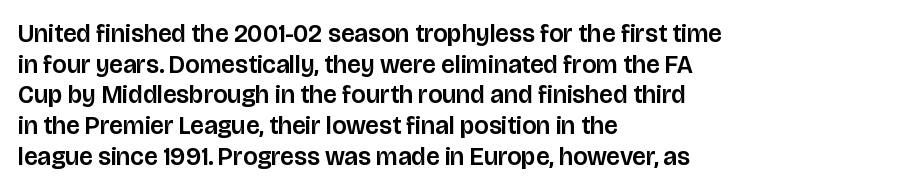
The image shows 25 px text type, upright; set left-aligned, line spacing 1.23x, normal letter spacing, not underlined.
